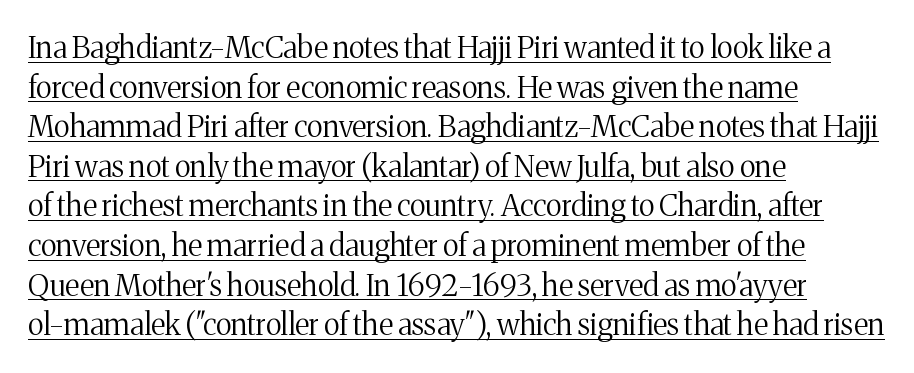
Q: Is the text bold? A: No.
Q: Is the text italic (slanted)? A: No, it is upright.
Q: Is the typeface a serif or a sans-serif typeface? A: Serif.
Q: Is the text underlined? A: Yes.
Q: How is the paragraph aligned? A: Left-aligned.
Q: Is the spacing between letters normal or unusually wide? A: Normal.
Q: Is the spacing between lines tight, normal or loose? A: Normal.
Q: Width (condensed, normal, or wide)? A: Normal.
Q: Stroke contrast? A: Medium.
Q: x-height? A: Medium.
Q: Monospaced? A: No.
